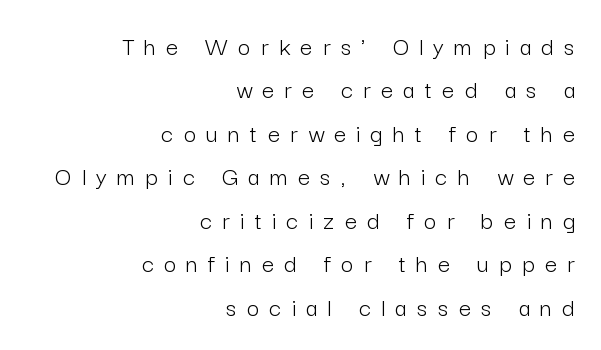
{"italic": "no", "bold": "no", "underline": "no", "align": "right", "line_spacing": "normal", "line_spacing_ratio": 1.61, "letter_spacing": "wide", "letter_spacing_em": 0.38, "glyph_px": 27}
